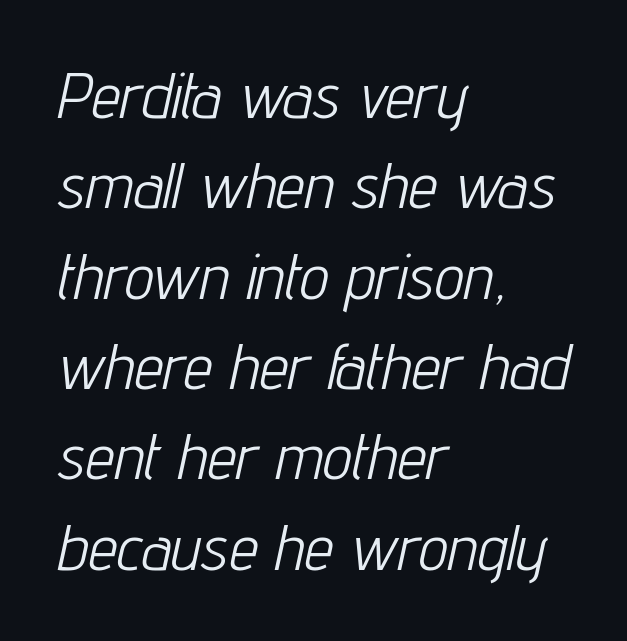
Does extra space separate the letters? No, they use regular spacing. Rendered with sloped, italic letterforms. The rows are spaced the way most documents space them. Quick note: underline off.
